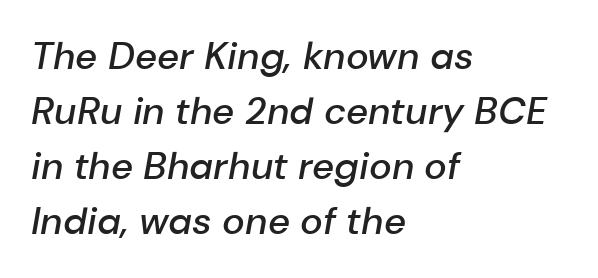
The image shows 38 px semibold type, italic (leaning right); set left-aligned, normal line spacing (1.45x), normal letter spacing, not underlined; low stroke contrast and a medium x-height.
